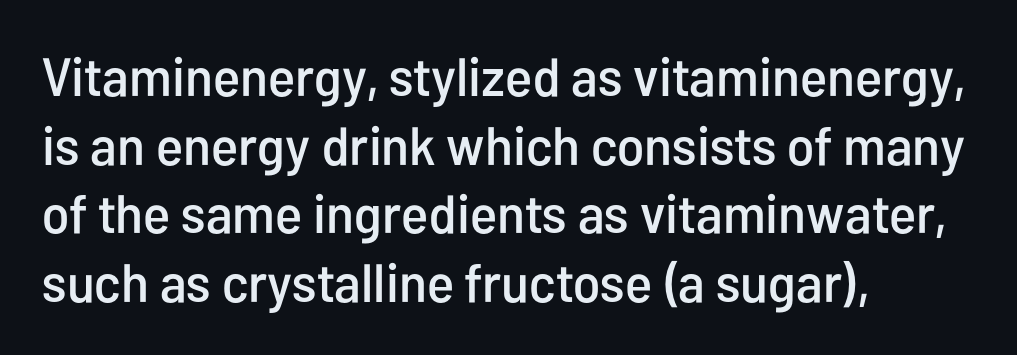
Q: Is the text italic (slanted)? A: No, it is upright.
Q: Is the typeface a serif or a sans-serif typeface? A: Sans-serif.
Q: Is the text underlined? A: No.
Q: How is the paragraph aligned? A: Left-aligned.
Q: Is the spacing between letters normal or unusually wide? A: Normal.
Q: Is the spacing between lines tight, normal or loose? A: Normal.
Q: Width (condensed, normal, or wide)? A: Condensed.
Q: Stroke contrast? A: Low.
Q: x-height? A: Medium.
Q: Monospaced? A: No.
